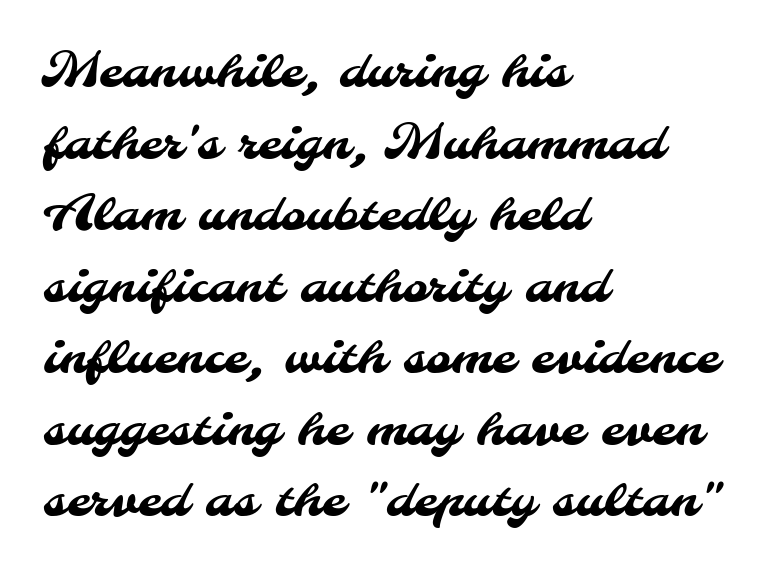
{"serif": "no", "width": "normal", "stroke_contrast": "medium", "x_height": "small", "monospaced": "no", "underline": "no", "align": "left", "line_spacing": "normal", "line_spacing_ratio": 1.49, "letter_spacing": "normal", "letter_spacing_em": 0.0, "glyph_px": 48}
